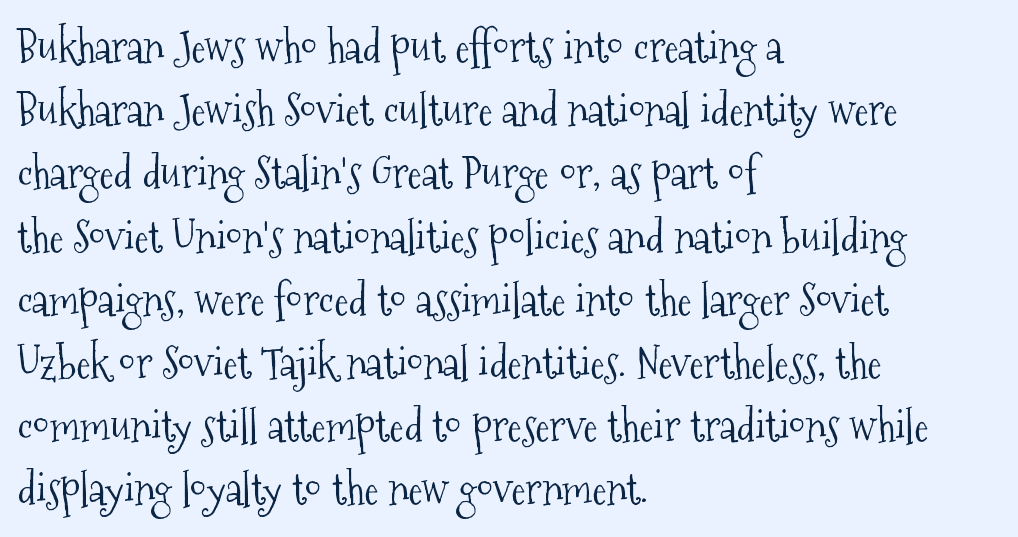
{"serif": "yes", "italic": "no", "bold": "no", "weight": "light", "width": "condensed", "stroke_contrast": "medium", "x_height": "medium", "monospaced": "no", "underline": "no", "align": "left", "line_spacing": "normal", "line_spacing_ratio": 1.47, "letter_spacing": "normal", "letter_spacing_em": 0.0, "glyph_px": 43}
